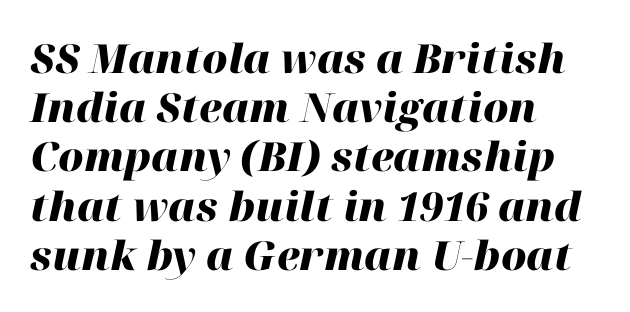
The image shows 40 px heavy type, italic (leaning right); set left-aligned, line spacing 1.23x, normal letter spacing, not underlined; high stroke contrast and a medium x-height.
